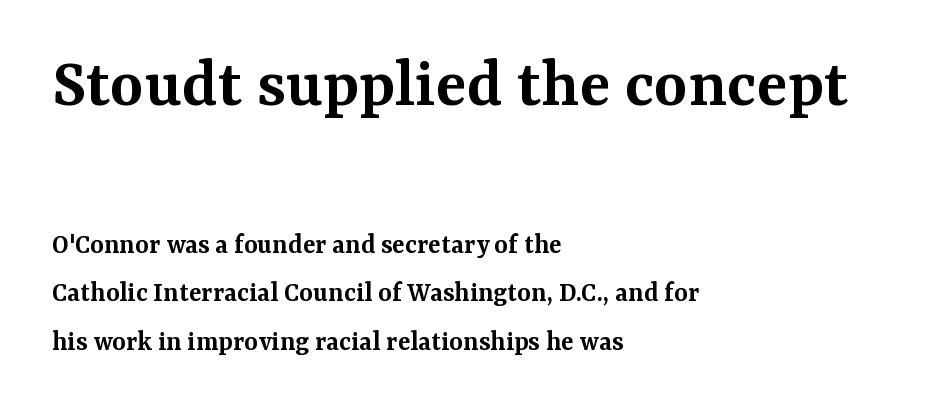
The rendering uses natural spacing where letterforms have individual widths. This layout puts the oversized block above and the modest block below. Horizontally, the lines are justified to the leading edge only. A typesetter would mark this as roman, not italic. Quick note: underline off. Tracking value appears to be zero — textbook default spacing.
